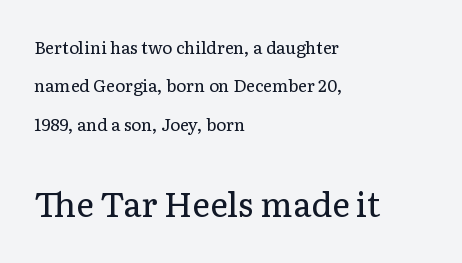
Q: Is the text bold? A: No.
Q: Is the text italic (slanted)? A: No, it is upright.
Q: Is the typeface a serif or a sans-serif typeface? A: Serif.
Q: Is the text underlined? A: No.
Q: How is the paragraph aligned? A: Left-aligned.
Q: Is the spacing between letters normal or unusually wide? A: Normal.
Q: Is the spacing between lines tight, normal or loose? A: Loose.
Q: Which block of text is set in a larger size, the first (top) or the second (bottom)? A: The second (bottom) one.
Q: Width (condensed, normal, or wide)? A: Normal.
Q: Stroke contrast? A: Low.
Q: x-height? A: Medium.
Q: Monospaced? A: No.
